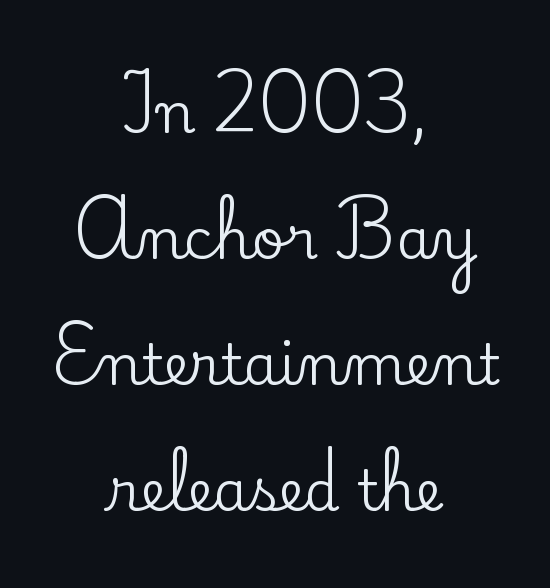
Spacing verdict: proportional, widths tailored to each character. The letters sit at their default tracking, neither squeezed nor spread. Notice how the stems are strictly vertical — no italics here. Is this a sans? No — the strokes have serifs.
